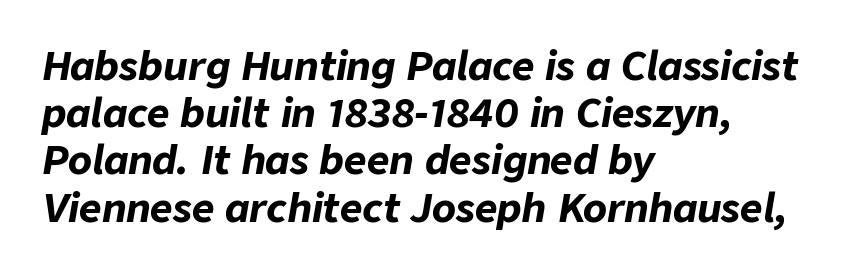
Q: Is the text bold? A: Yes.
Q: Is the text italic (slanted)? A: Yes, it leans right by about 9 degrees.
Q: Is the text underlined? A: No.
Q: How is the paragraph aligned? A: Left-aligned.
Q: Is the spacing between letters normal or unusually wide? A: Normal.
Q: Width (condensed, normal, or wide)? A: Normal.
Q: Stroke contrast? A: Low.
Q: x-height? A: Medium.
Q: Monospaced? A: No.
